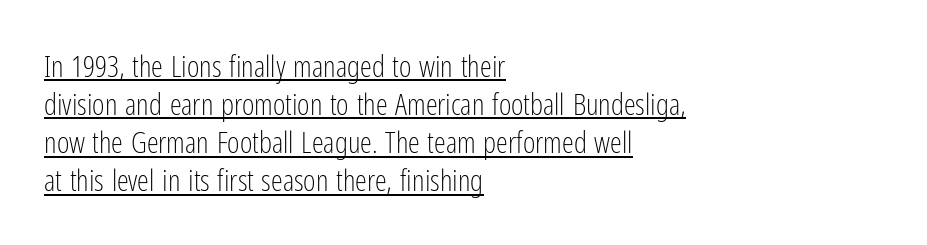
The image shows 30 px light, condensed sans-serif type, upright; set left-aligned, normal line spacing (1.27x), normal letter spacing, underlined; low stroke contrast and a medium x-height.
